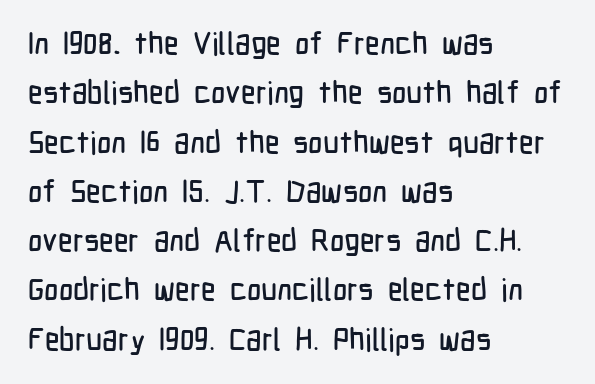
Q: Is the text italic (slanted)? A: No, it is upright.
Q: Is the typeface a serif or a sans-serif typeface? A: Sans-serif.
Q: Is the text underlined? A: No.
Q: How is the paragraph aligned? A: Left-aligned.
Q: Is the spacing between letters normal or unusually wide? A: Normal.
Q: Is the spacing between lines tight, normal or loose? A: Normal.
Q: Width (condensed, normal, or wide)? A: Condensed.
Q: Stroke contrast? A: Low.
Q: x-height? A: Medium.
Q: Monospaced? A: No.
